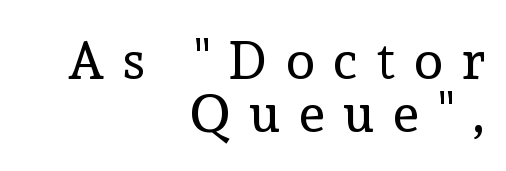
A typesetter would mark this as roman, not italic. Stems here are at most as thick as an everyday book face. You could barely slide anything between these rows. Observe the wide spacing: letters keep a clear distance from each other. Only glyphs here, with clear space below each row. Short and long lines alike share a common ending point at right.
